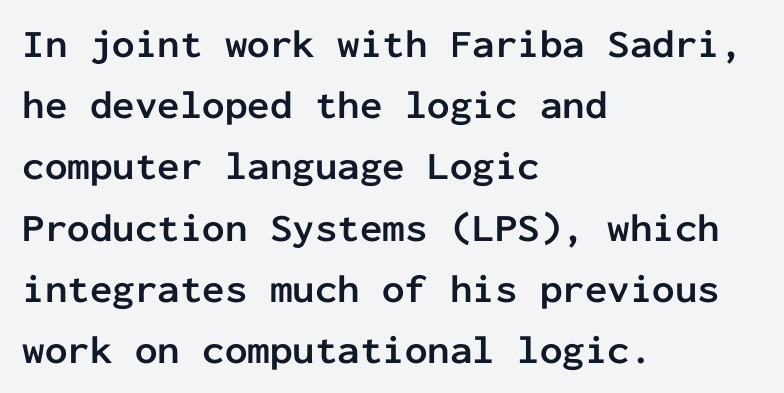
This sample keeps an unexceptional amount of space between lines. Unlike italic type, these characters show no tilt at all. Standard letterfit; no display-style spreading of the glyphs. The paragraph has a hard left edge and a soft right edge. Observe the absence of serifs on each vertical stroke in this sample.
